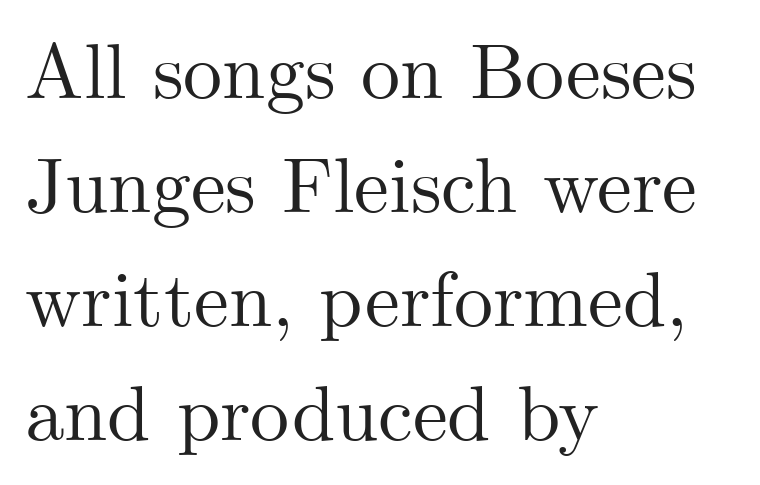
Q: Is the text italic (slanted)? A: No, it is upright.
Q: Is the typeface a serif or a sans-serif typeface? A: Serif.
Q: Is the text underlined? A: No.
Q: How is the paragraph aligned? A: Left-aligned.
Q: Is the spacing between letters normal or unusually wide? A: Normal.
Q: Is the spacing between lines tight, normal or loose? A: Normal.
Q: Width (condensed, normal, or wide)? A: Normal.
Q: Stroke contrast? A: Medium.
Q: x-height? A: Small.
Q: Monospaced? A: No.
